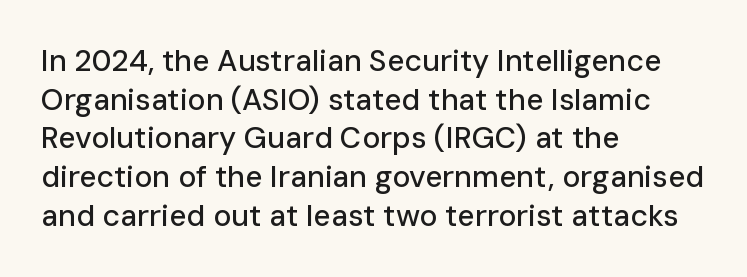
Q: Is the text italic (slanted)? A: No, it is upright.
Q: Is the typeface a serif or a sans-serif typeface? A: Sans-serif.
Q: Is the text underlined? A: No.
Q: How is the paragraph aligned? A: Left-aligned.
Q: Is the spacing between letters normal or unusually wide? A: Normal.
Q: Is the spacing between lines tight, normal or loose? A: Normal.
Q: Width (condensed, normal, or wide)? A: Normal.
Q: Stroke contrast? A: Low.
Q: x-height? A: Medium.
Q: Monospaced? A: No.
